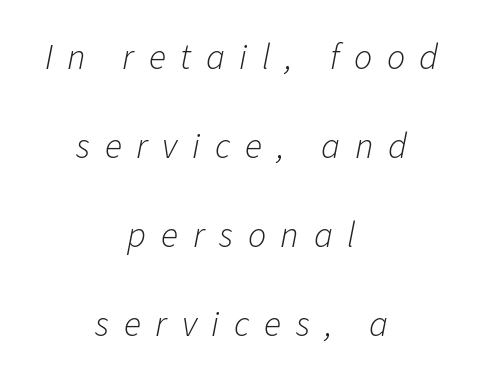
Q: Is the text bold? A: No.
Q: Is the text italic (slanted)? A: Yes, it leans right by about 11 degrees.
Q: Is the text underlined? A: No.
Q: How is the paragraph aligned? A: Centered.
Q: Is the spacing between letters normal or unusually wide? A: Unusually wide.
Q: Is the spacing between lines tight, normal or loose? A: Loose.
Q: Width (condensed, normal, or wide)? A: Normal.
Q: Stroke contrast? A: Low.
Q: x-height? A: Medium.
Q: Monospaced? A: No.
